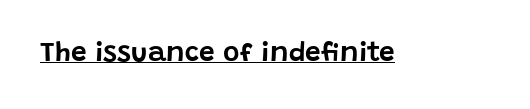
A typesetter would mark this as roman, not italic. Check the space under the baseline: a stroke is drawn there. Proportional: the letters do not fall into vertical columns. Caption: standard tracking, unaltered. Serifs: no, the terminals of the letterforms are clean.
